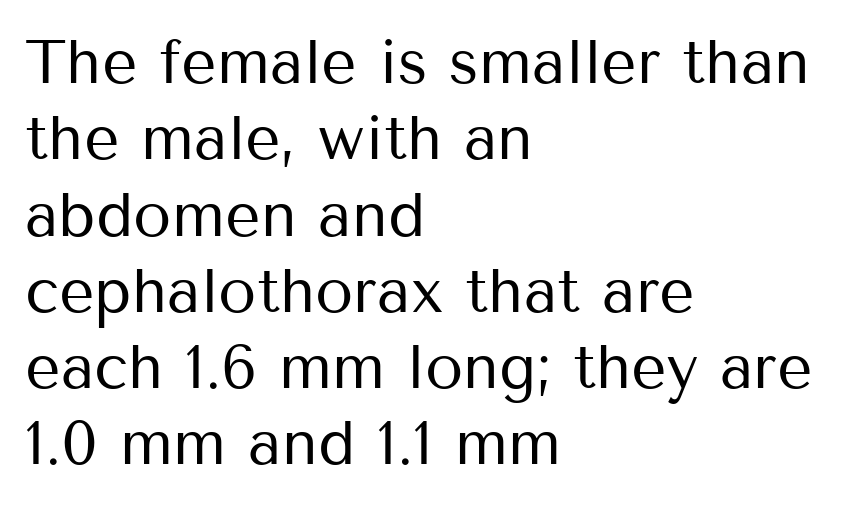
Think standard paragraph weight, or any step lighter than that. Nope, no serifs anywhere on these letters. Glance below the letters and you will spot only blank space. Posture: vertical.
